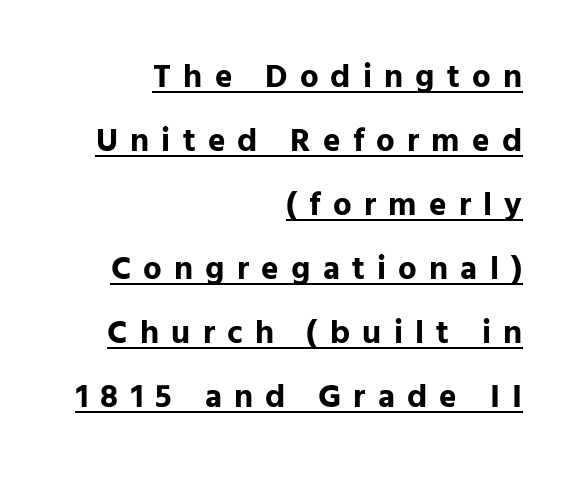
The letters carry no serifs — their stems end cleanly without finishing strokes. I'd describe the lettering as bold — thick and assertive. The glyphs are accompanied by a horizontal stroke just below them. Spacing between characters has been opened up far beyond the box default.
